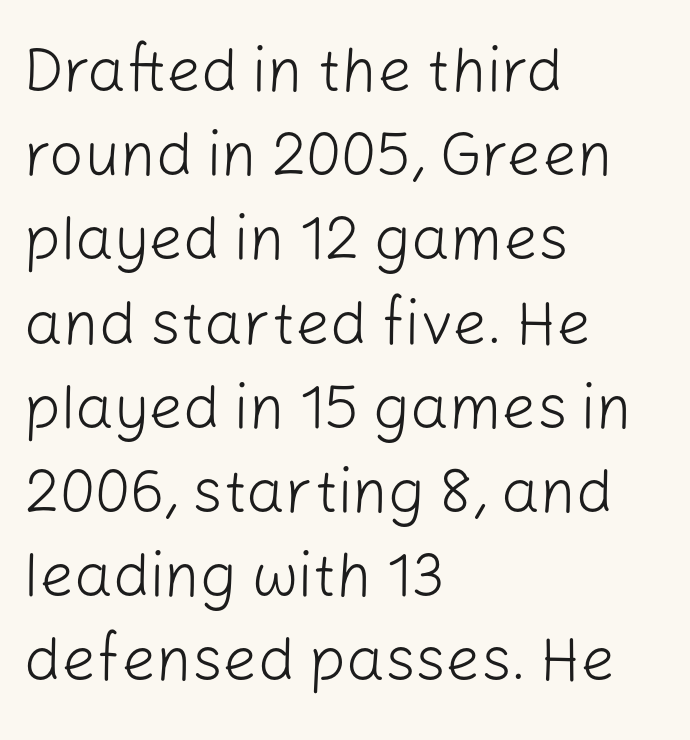
The image shows 61 px light sans-serif type, upright; set left-aligned, normal line spacing (1.38x), normal letter spacing, not underlined; low stroke contrast and a medium x-height.
